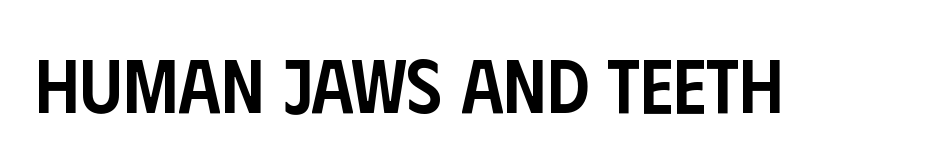
Q: Is the text bold? A: Semi-bold.
Q: Is the text italic (slanted)? A: No, it is upright.
Q: Is the typeface a serif or a sans-serif typeface? A: Sans-serif.
Q: Is the text underlined? A: No.
Q: Is the spacing between letters normal or unusually wide? A: Normal.
Q: Width (condensed, normal, or wide)? A: Condensed.
Q: Stroke contrast? A: Low.
Q: x-height? A: Large.
Q: Monospaced? A: No.
